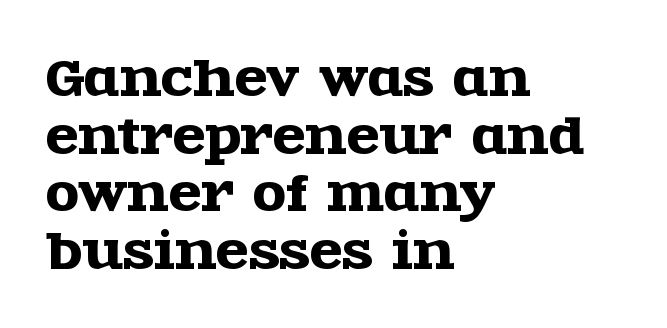
What kind of face is this? One with serifs. Typeset ragged right — the left edge is the straight one. The specimen reads as upright at a glance. The letters advance in unequal steps, a hallmark of proportional type. The letterforms sit shoulder to shoulder at normal distance.
